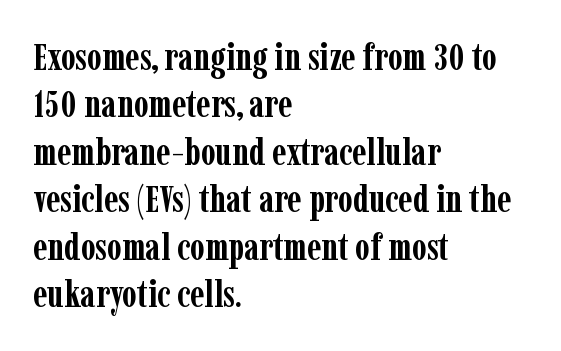
Leading: standard. The zone under the glyphs is completely vacant. Heavy-handed strokes throughout: this text is bold. How are the letters spaced? Ordinarily, with no added tracking.
